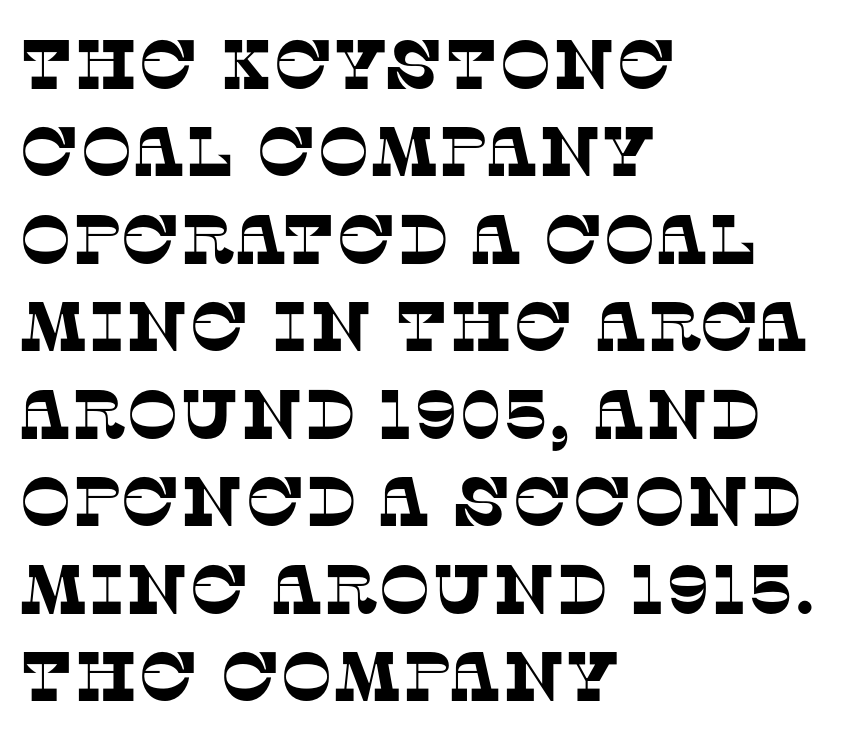
The image shows 70 px serif type; set left-aligned, normal line spacing (1.25x), normal letter spacing, not underlined; low stroke contrast and a large x-height.
